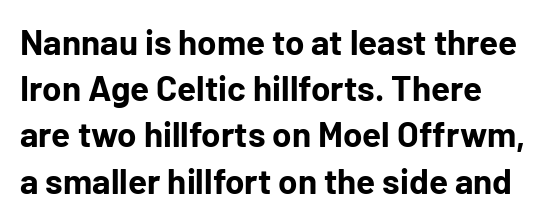
Q: Is the text bold? A: Yes.
Q: Is the text italic (slanted)? A: No, it is upright.
Q: Is the typeface a serif or a sans-serif typeface? A: Sans-serif.
Q: Is the text underlined? A: No.
Q: How is the paragraph aligned? A: Left-aligned.
Q: Is the spacing between letters normal or unusually wide? A: Normal.
Q: Is the spacing between lines tight, normal or loose? A: Normal.
Q: Width (condensed, normal, or wide)? A: Normal.
Q: Stroke contrast? A: Low.
Q: x-height? A: Medium.
Q: Monospaced? A: No.
